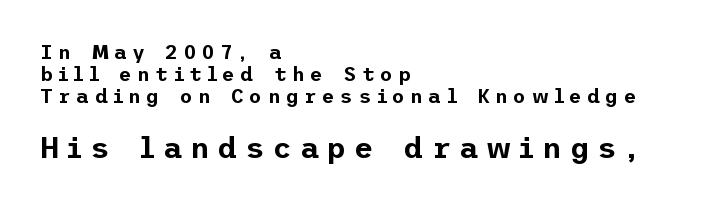
Q: Is the text italic (slanted)? A: No, it is upright.
Q: Is the typeface a serif or a sans-serif typeface? A: Sans-serif.
Q: Is the text underlined? A: No.
Q: How is the paragraph aligned? A: Left-aligned.
Q: Is the spacing between letters normal or unusually wide? A: Unusually wide.
Q: Is the spacing between lines tight, normal or loose? A: Tight.
Q: Which block of text is set in a larger size, the first (top) or the second (bottom)? A: The second (bottom) one.
Q: Width (condensed, normal, or wide)? A: Normal.
Q: Stroke contrast? A: Low.
Q: x-height? A: Medium.
